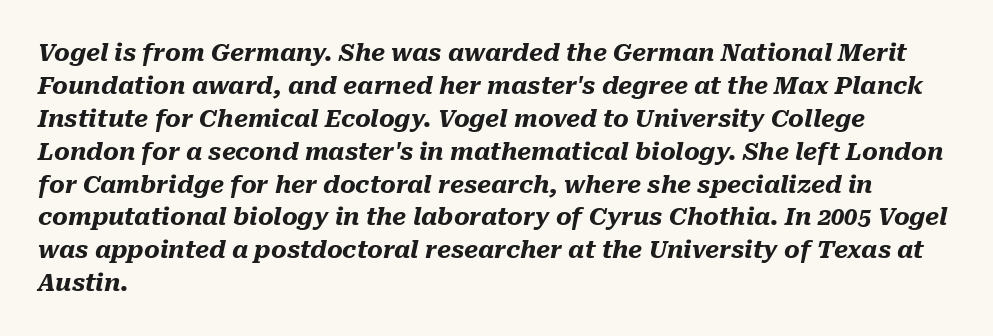
Each new line begins a customary step beneath the previous one. The lines are quadded left. Descenders are the only things crossing below the line. A typesetter would mark this as italic.
